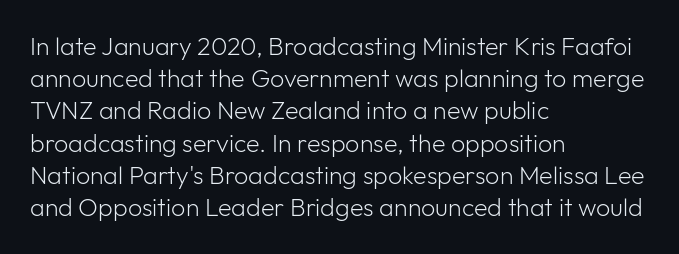
The image shows 25 px text type, upright; set left-aligned, normal line spacing (1.29x), normal letter spacing, not underlined.
